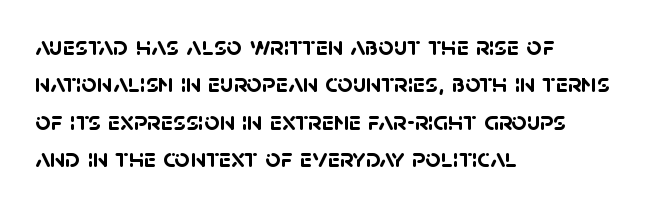
Q: Is the text bold? A: Yes.
Q: Is the text underlined? A: No.
Q: How is the paragraph aligned? A: Left-aligned.
Q: Is the spacing between letters normal or unusually wide? A: Normal.
Q: Is the spacing between lines tight, normal or loose? A: Normal.
